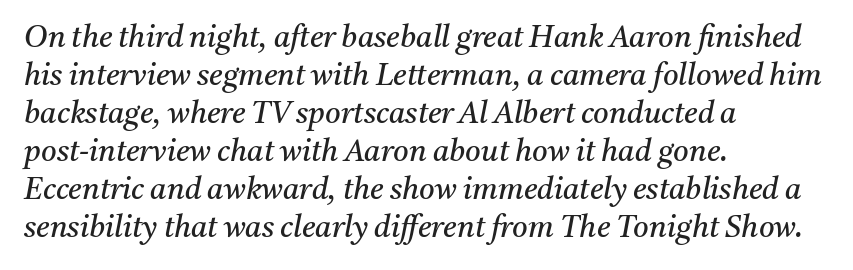
{"serif": "yes", "italic": "yes", "lean": "right", "slant_degrees": 11, "bold": "no", "weight": "regular", "width": "normal", "stroke_contrast": "medium", "x_height": "medium", "monospaced": "no", "underline": "no", "align": "left", "line_spacing": "normal", "line_spacing_ratio": 1.27, "letter_spacing": "normal", "letter_spacing_em": 0.0, "glyph_px": 30}
